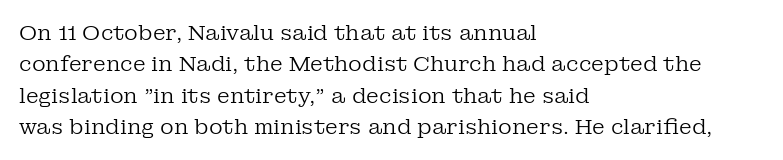
{"italic": "no", "bold": "no", "underline": "no", "align": "left", "line_spacing": "normal", "line_spacing_ratio": 1.49, "letter_spacing": "normal", "letter_spacing_em": 0.0, "glyph_px": 21}
